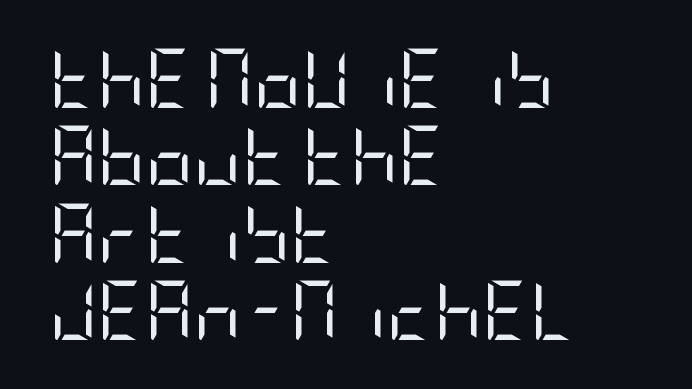
In CSS terms this would be text-align: left. One glance says typical: line gaps are just what's usual. The designer went with a sans here, leaving each stem footless. Nobody touched the tracking dial on this one. Descender tails drop into unmarked territory. Summary of weight: not heavy and not bold.
